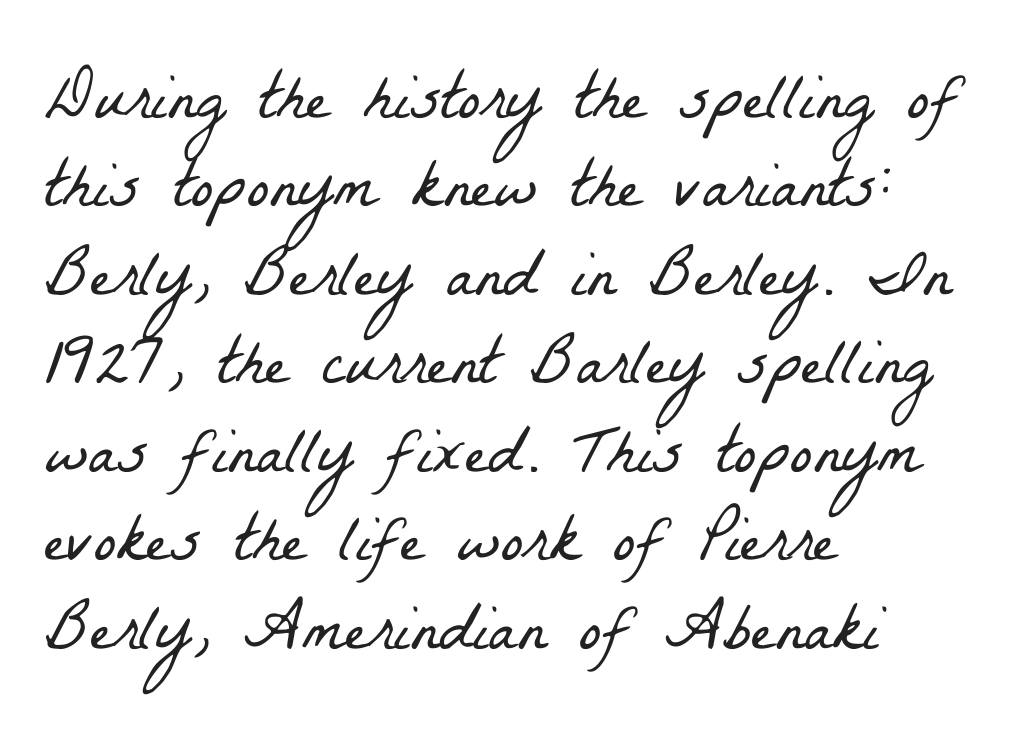
{"serif": "yes", "bold": "no", "weight": "light", "width": "condensed", "stroke_contrast": "low", "x_height": "medium", "monospaced": "no", "underline": "no", "align": "left", "line_spacing": "normal", "line_spacing_ratio": 1.32, "letter_spacing": "normal", "letter_spacing_em": 0.0, "glyph_px": 67}
